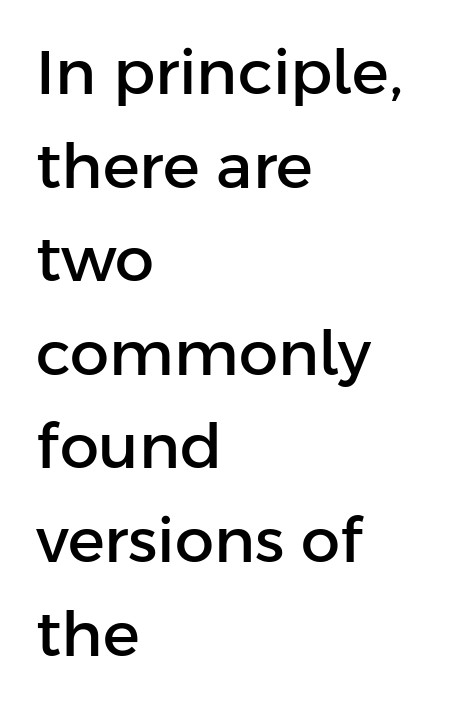
Q: Is the text italic (slanted)? A: No, it is upright.
Q: Is the typeface a serif or a sans-serif typeface? A: Sans-serif.
Q: Is the text underlined? A: No.
Q: How is the paragraph aligned? A: Left-aligned.
Q: Is the spacing between letters normal or unusually wide? A: Normal.
Q: Is the spacing between lines tight, normal or loose? A: Normal.
Q: Width (condensed, normal, or wide)? A: Normal.
Q: Stroke contrast? A: Low.
Q: x-height? A: Medium.
Q: Monospaced? A: No.
